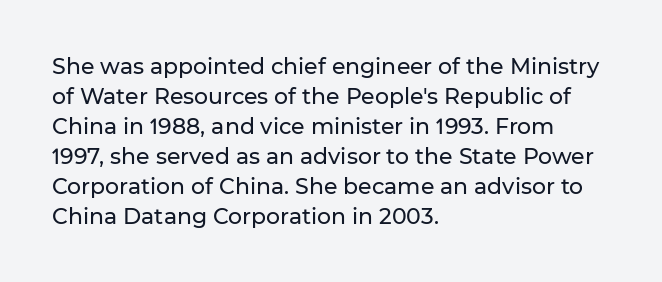
{"italic": "no", "underline": "no", "align": "left", "line_spacing": "normal", "line_spacing_ratio": 1.36, "letter_spacing": "normal", "letter_spacing_em": 0.0, "glyph_px": 22}
